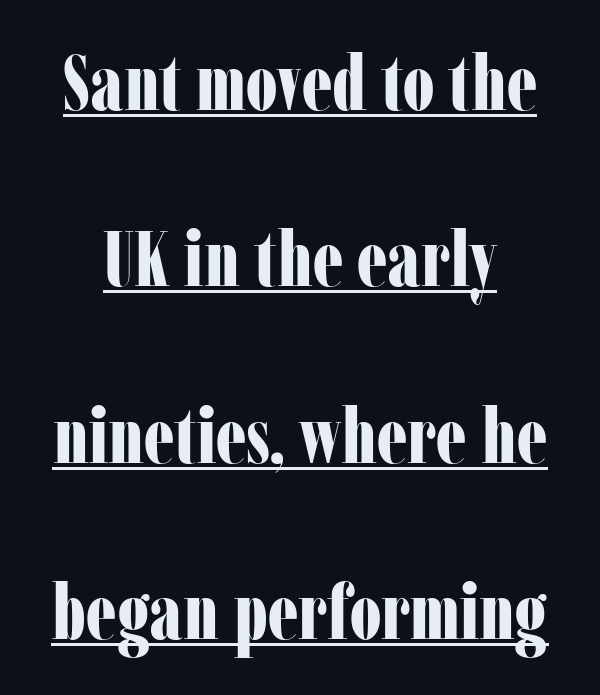
The image shows 77 px bold, condensed serif type, upright; set loose line spacing (2.29x), normal letter spacing, underlined; low stroke contrast and a medium x-height.
